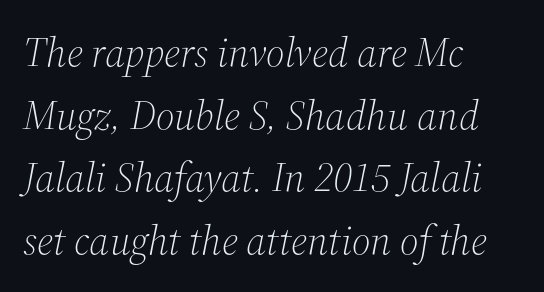
Q: Is the text bold? A: No.
Q: Is the text italic (slanted)? A: Yes, it leans right by about 12 degrees.
Q: Is the typeface a serif or a sans-serif typeface? A: Serif.
Q: Is the text underlined? A: No.
Q: How is the paragraph aligned? A: Left-aligned.
Q: Is the spacing between letters normal or unusually wide? A: Normal.
Q: Is the spacing between lines tight, normal or loose? A: Normal.
Q: Width (condensed, normal, or wide)? A: Normal.
Q: Stroke contrast? A: Medium.
Q: x-height? A: Medium.
Q: Monospaced? A: No.
